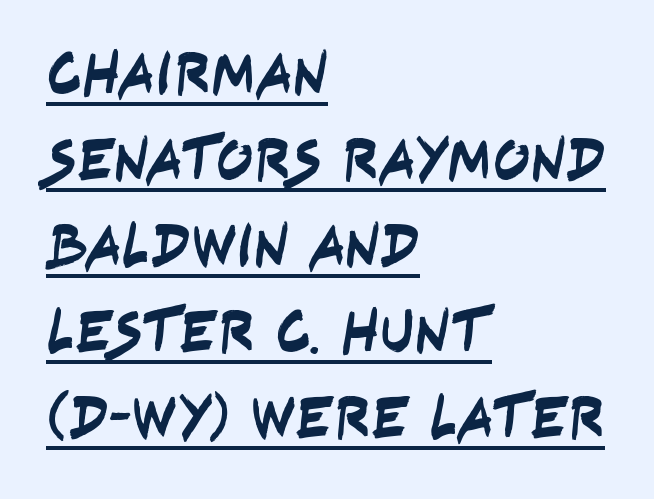
{"serif": "no", "width": "condensed", "stroke_contrast": "low", "x_height": "large", "monospaced": "no", "underline": "yes", "align": "left", "line_spacing": "normal", "line_spacing_ratio": 1.41, "letter_spacing": "normal", "letter_spacing_em": 0.0, "glyph_px": 61}
